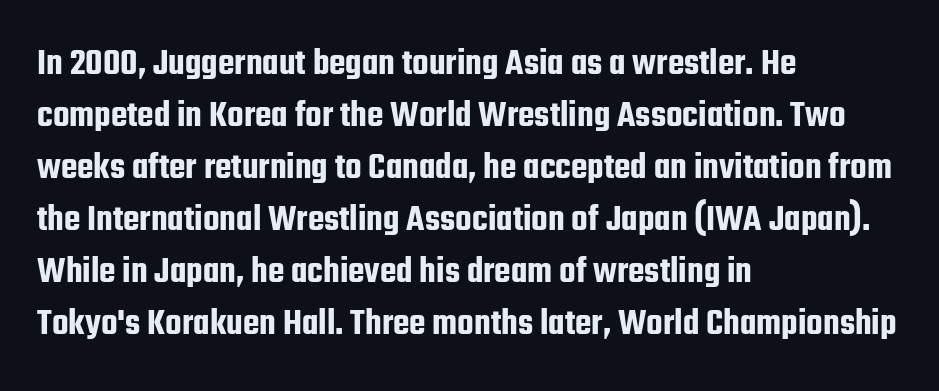
The image shows 38 px condensed sans-serif type, upright; set left-aligned, normal line spacing (1.37x), normal letter spacing, not underlined; low stroke contrast and a medium x-height.
